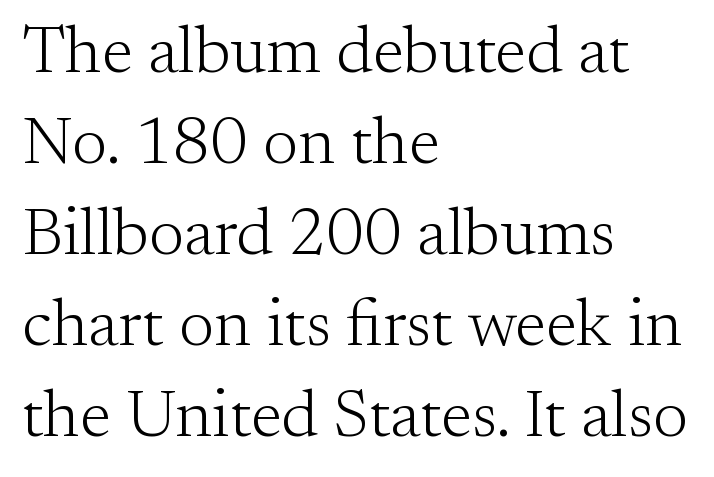
The image shows 67 px light serif type, upright; set left-aligned, normal line spacing (1.36x), normal letter spacing, not underlined; medium stroke contrast and a small x-height.
